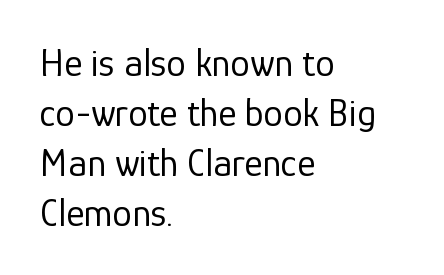
The image shows 39 px regular-weight sans-serif type, upright; set left-aligned, normal line spacing (1.28x), normal letter spacing, not underlined; low stroke contrast and a medium x-height.
